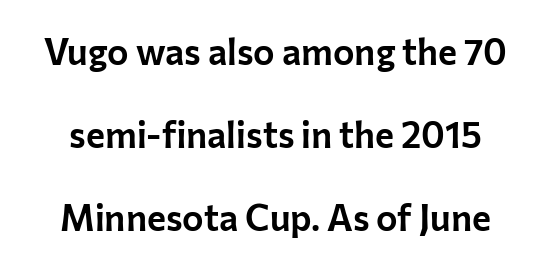
Q: Is the text italic (slanted)? A: No, it is upright.
Q: Is the typeface a serif or a sans-serif typeface? A: Sans-serif.
Q: Is the text underlined? A: No.
Q: Is the spacing between letters normal or unusually wide? A: Normal.
Q: Is the spacing between lines tight, normal or loose? A: Loose.
Q: Width (condensed, normal, or wide)? A: Normal.
Q: Stroke contrast? A: Low.
Q: x-height? A: Medium.
Q: Monospaced? A: No.
